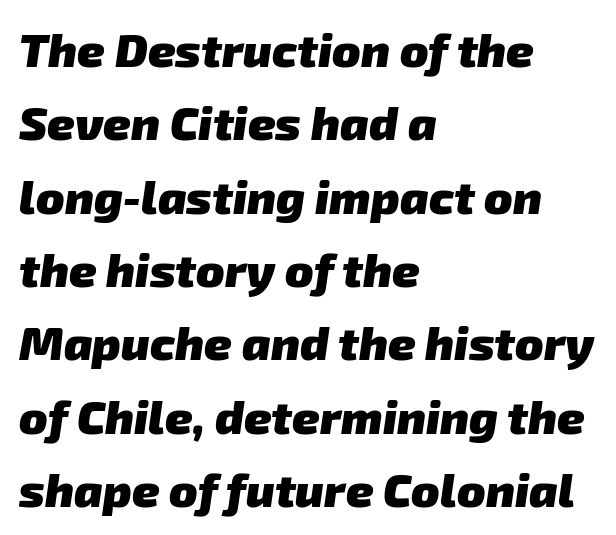
The image shows 47 px heavy sans-serif type; set left-aligned, normal line spacing (1.56x), normal letter spacing, not underlined; low stroke contrast and a medium x-height.
